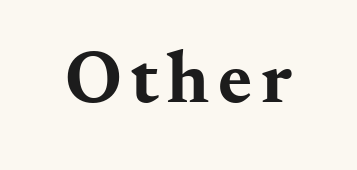
The image shows 73 px bold, wide serif type, upright; set not underlined; medium stroke contrast and a small x-height.
